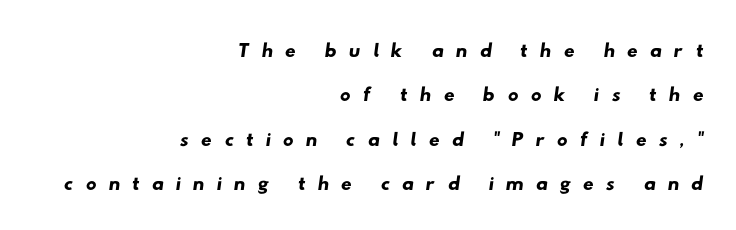
{"serif": "no", "width": "wide", "stroke_contrast": "low", "x_height": "small", "monospaced": "no", "underline": "no", "align": "right", "line_spacing": "normal", "line_spacing_ratio": 1.48, "letter_spacing": "wide", "letter_spacing_em": 0.39, "glyph_px": 30}
